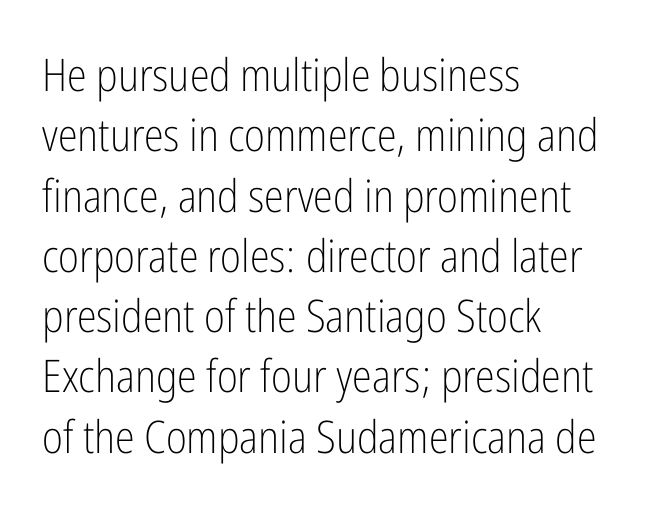
Q: Is the text bold? A: No.
Q: Is the text italic (slanted)? A: No, it is upright.
Q: Is the typeface a serif or a sans-serif typeface? A: Sans-serif.
Q: Is the text underlined? A: No.
Q: How is the paragraph aligned? A: Left-aligned.
Q: Is the spacing between letters normal or unusually wide? A: Normal.
Q: Is the spacing between lines tight, normal or loose? A: Normal.
Q: Width (condensed, normal, or wide)? A: Condensed.
Q: Stroke contrast? A: Low.
Q: x-height? A: Medium.
Q: Monospaced? A: No.
